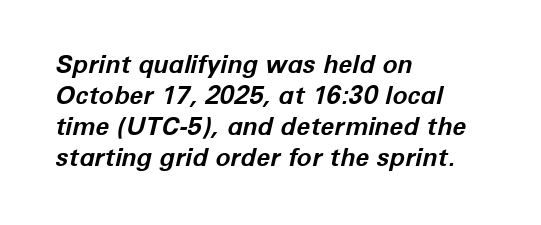
Q: Is the text bold? A: Yes.
Q: Is the text italic (slanted)? A: Yes, it leans right by about 12 degrees.
Q: Is the text underlined? A: No.
Q: How is the paragraph aligned? A: Left-aligned.
Q: Is the spacing between letters normal or unusually wide? A: Normal.
